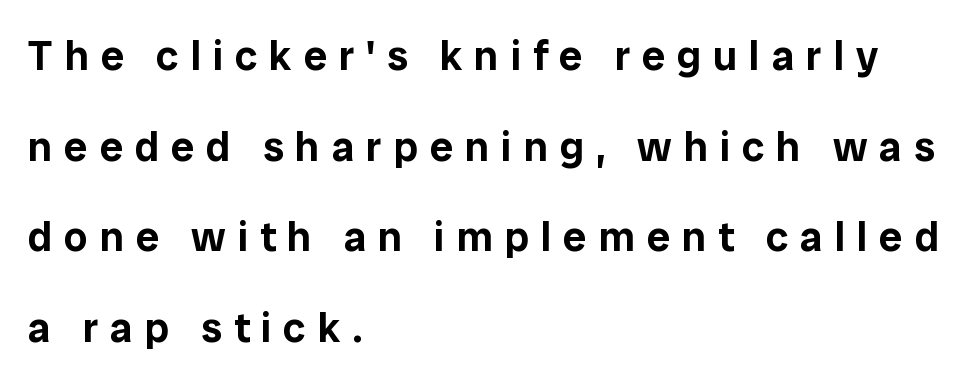
Students, note that the glyphs here are deliberately spaced far apart. Ordinary non-slanted type is in use. Is this a sans? Yes — the strokes have no serifs. The passage shown is typed in a proportional face where columns would drift. Leading: increased.
